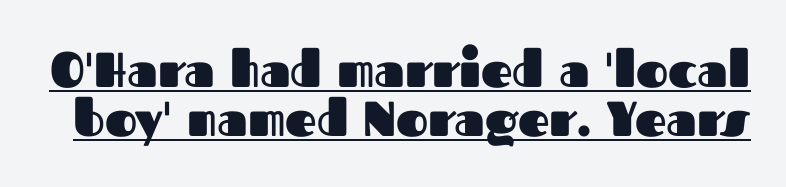
The image shows 49 px heavy sans-serif type, upright; set tight line spacing (0.99x), normal letter spacing, underlined; medium stroke contrast and a medium x-height.
